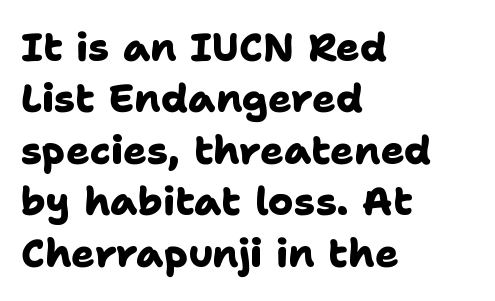
The image shows 39 px heavy sans-serif type; set left-aligned, normal line spacing (1.32x), normal letter spacing, not underlined; low stroke contrast and a medium x-height.
